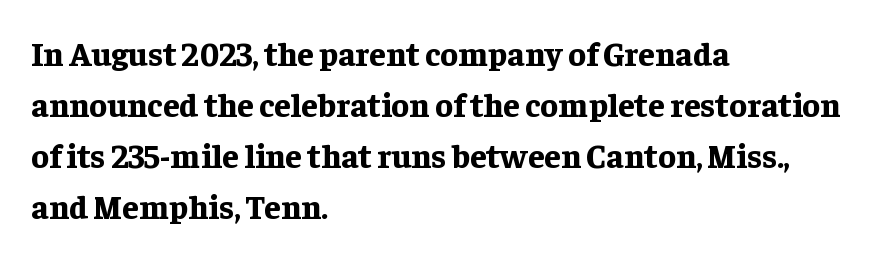
Q: Is the text bold? A: Yes.
Q: Is the text italic (slanted)? A: No, it is upright.
Q: Is the typeface a serif or a sans-serif typeface? A: Serif.
Q: Is the text underlined? A: No.
Q: How is the paragraph aligned? A: Left-aligned.
Q: Is the spacing between letters normal or unusually wide? A: Normal.
Q: Is the spacing between lines tight, normal or loose? A: Normal.
Q: Width (condensed, normal, or wide)? A: Normal.
Q: Stroke contrast? A: Low.
Q: x-height? A: Medium.
Q: Monospaced? A: No.
